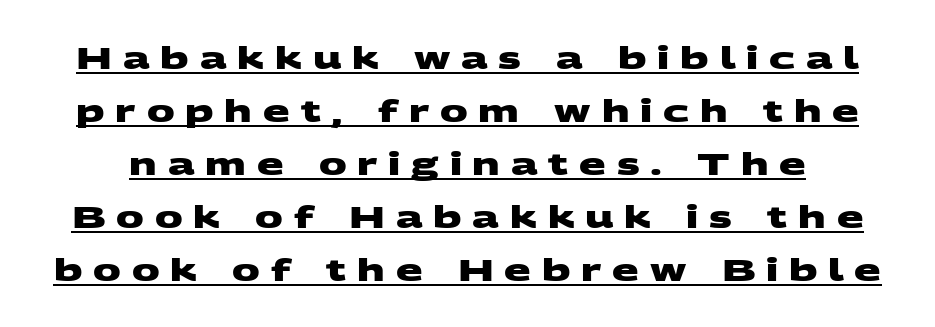
Q: Is the text bold? A: Yes.
Q: Is the typeface a serif or a sans-serif typeface? A: Sans-serif.
Q: Is the text underlined? A: Yes.
Q: Is the spacing between letters normal or unusually wide? A: Unusually wide.
Q: Width (condensed, normal, or wide)? A: Wide.
Q: Stroke contrast? A: Medium.
Q: x-height? A: Large.
Q: Monospaced? A: No.
